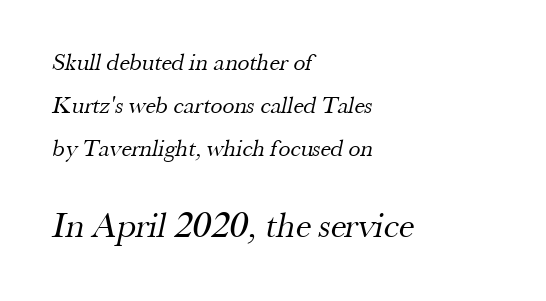
To sum up the face: it has serifs. The space directly below the letters is spotless. No heavy texture on the line: the type isn't bold. Caption: multi-line text, flush left, ragged right. Observe the ordinary spacing: letters are neighbours, not strangers.
